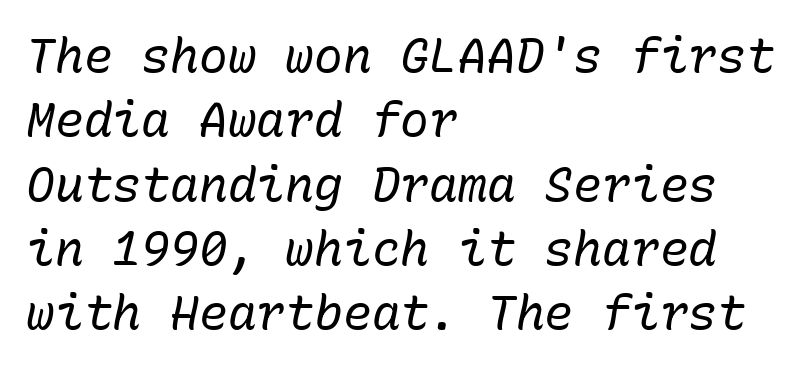
Q: Is the text bold? A: No.
Q: Is the text italic (slanted)? A: Yes, it leans right by about 10 degrees.
Q: Is the text underlined? A: No.
Q: How is the paragraph aligned? A: Left-aligned.
Q: Is the spacing between letters normal or unusually wide? A: Normal.
Q: Is the spacing between lines tight, normal or loose? A: Normal.
Q: Width (condensed, normal, or wide)? A: Normal.
Q: Stroke contrast? A: Low.
Q: x-height? A: Medium.
Q: Monospaced? A: Yes.
